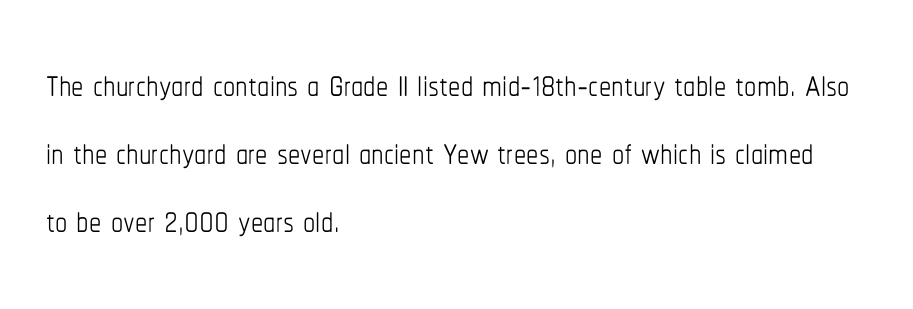
{"italic": "no", "bold": "no", "weight": "thin", "width": "condensed", "stroke_contrast": "low", "x_height": "medium", "monospaced": "no", "underline": "no", "align": "left", "line_spacing": "normal", "line_spacing_ratio": 1.39, "letter_spacing": "normal", "letter_spacing_em": 0.0, "glyph_px": 49}
